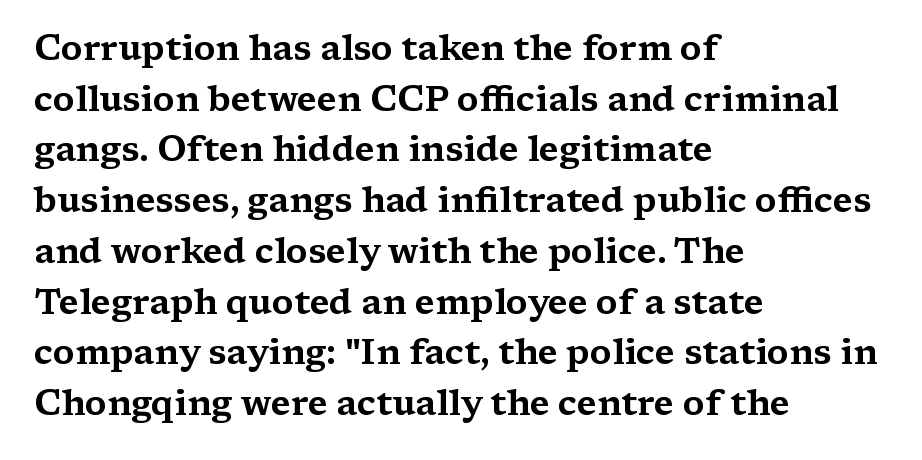
{"serif": "yes", "italic": "no", "width": "wide", "stroke_contrast": "medium", "x_height": "medium", "monospaced": "no", "underline": "no", "align": "left", "line_spacing": "normal", "line_spacing_ratio": 1.45, "letter_spacing": "normal", "letter_spacing_em": 0.0, "glyph_px": 35}
